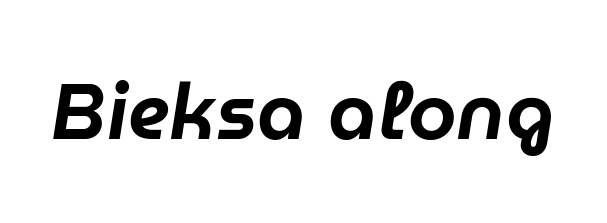
{"italic": "yes", "lean": "right", "slant_degrees": 9, "width": "normal", "stroke_contrast": "low", "x_height": "medium", "monospaced": "no", "underline": "no", "letter_spacing": "normal", "letter_spacing_em": 0.0, "glyph_px": 78}
